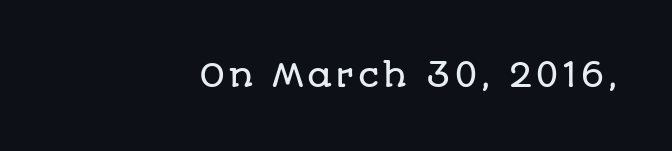
The image shows 32 px sans-serif type, upright; set right-aligned, not underlined; low stroke contrast and a large x-height.
